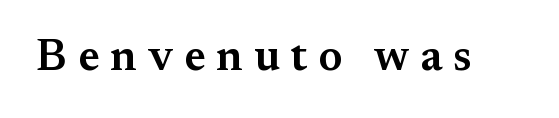
{"serif": "yes", "italic": "no", "bold": "semi", "weight": "semibold", "width": "normal", "stroke_contrast": "medium", "x_height": "small", "monospaced": "no", "underline": "no", "letter_spacing": "wide", "letter_spacing_em": 0.24, "glyph_px": 45}
